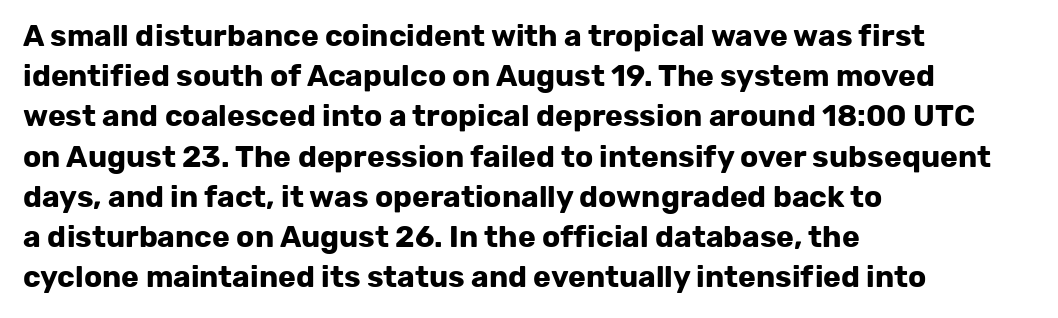
Q: Is the text bold? A: Yes.
Q: Is the text italic (slanted)? A: No, it is upright.
Q: Is the typeface a serif or a sans-serif typeface? A: Sans-serif.
Q: Is the text underlined? A: No.
Q: How is the paragraph aligned? A: Left-aligned.
Q: Is the spacing between letters normal or unusually wide? A: Normal.
Q: Is the spacing between lines tight, normal or loose? A: Normal.
Q: Width (condensed, normal, or wide)? A: Normal.
Q: Stroke contrast? A: Low.
Q: x-height? A: Medium.
Q: Monospaced? A: No.
